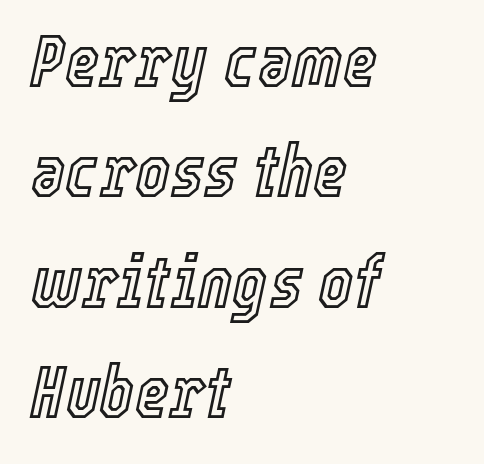
Q: Is the text italic (slanted)? A: Yes, it leans right by about 12 degrees.
Q: Is the text underlined? A: No.
Q: How is the paragraph aligned? A: Left-aligned.
Q: Is the spacing between letters normal or unusually wide? A: Normal.
Q: Is the spacing between lines tight, normal or loose? A: Normal.
Q: Width (condensed, normal, or wide)? A: Condensed.
Q: x-height? A: Medium.
Q: Monospaced? A: No.
